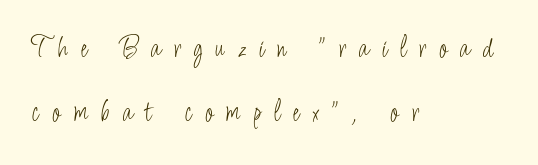
{"serif": "no", "bold": "no", "weight": "light", "width": "condensed", "stroke_contrast": "low", "x_height": "small", "monospaced": "no", "underline": "no", "align": "left", "line_spacing": "loose", "line_spacing_ratio": 2.15, "letter_spacing": "wide", "letter_spacing_em": 0.42, "glyph_px": 30}
